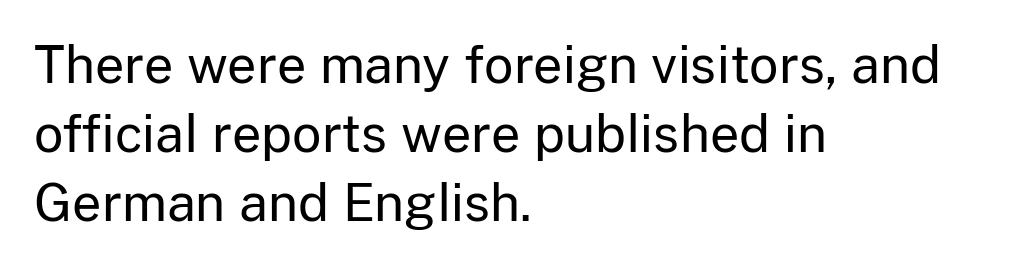
The image shows 51 px regular-weight sans-serif type, upright; set left-aligned, normal line spacing (1.35x), normal letter spacing, not underlined; low stroke contrast and a medium x-height.
